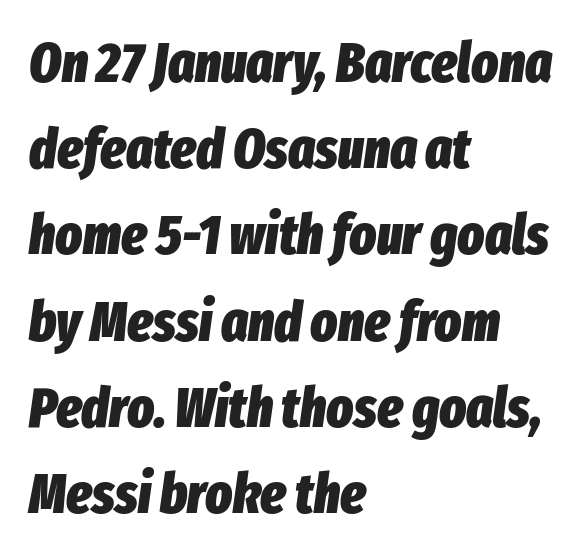
The image shows 56 px heavy, condensed type, italic (leaning right); set left-aligned, normal line spacing (1.54x), normal letter spacing, not underlined; low stroke contrast and a medium x-height.
